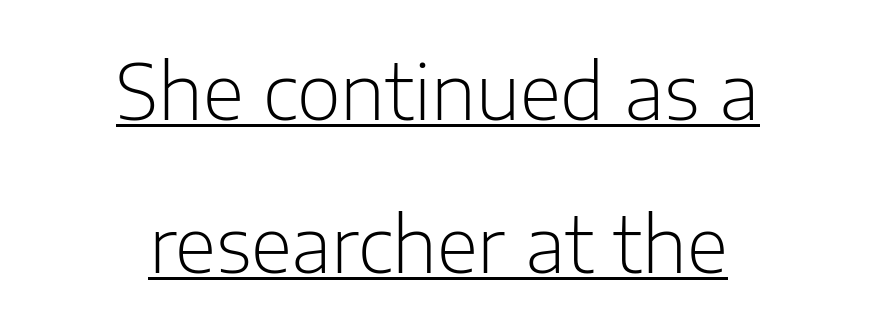
Does a line run under the words? Yes, clearly. Is there any slant? The stems are plumb. The lines are quadded center. Observe the absence of serifs on each vertical stroke in this sample.
